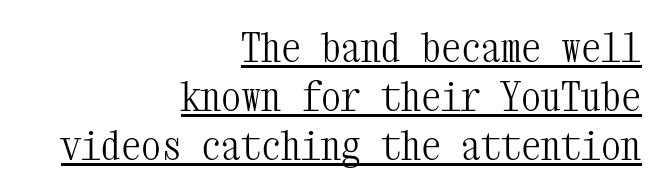
{"serif": "yes", "italic": "no", "bold": "no", "weight": "light", "width": "condensed", "stroke_contrast": "medium", "x_height": "medium", "monospaced": "yes", "underline": "yes", "align": "right", "line_spacing_ratio": 1.22, "letter_spacing": "normal", "letter_spacing_em": 0.0, "glyph_px": 40}
